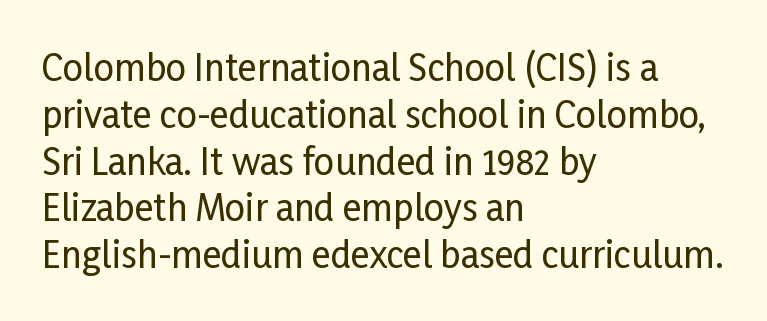
The image shows 36 px condensed sans-serif type, upright; set left-aligned, normal line spacing (1.3x), normal letter spacing, not underlined; low stroke contrast and a medium x-height.
